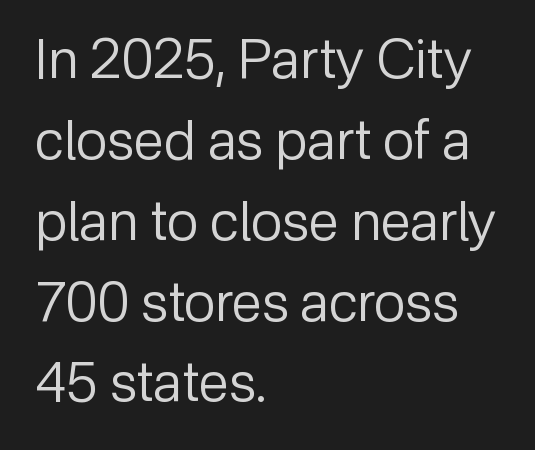
{"serif": "no", "italic": "no", "bold": "no", "weight": "regular", "width": "normal", "stroke_contrast": "low", "x_height": "medium", "monospaced": "no", "underline": "no", "align": "left", "line_spacing": "normal", "line_spacing_ratio": 1.47, "letter_spacing": "normal", "letter_spacing_em": 0.0, "glyph_px": 55}
